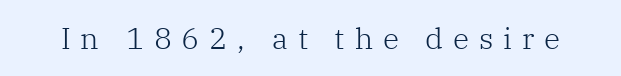
The image shows 30 px light serif type, upright; set unusually wide letter spacing (+0.33 em), not underlined; low stroke contrast and a medium x-height.
